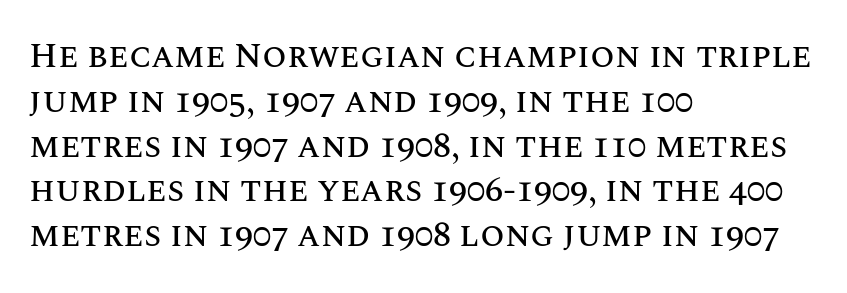
{"italic": "no", "width": "normal", "stroke_contrast": "medium", "x_height": "large", "monospaced": "no", "underline": "no", "align": "left", "line_spacing": "normal", "line_spacing_ratio": 1.28, "letter_spacing": "normal", "letter_spacing_em": 0.0, "glyph_px": 35}
